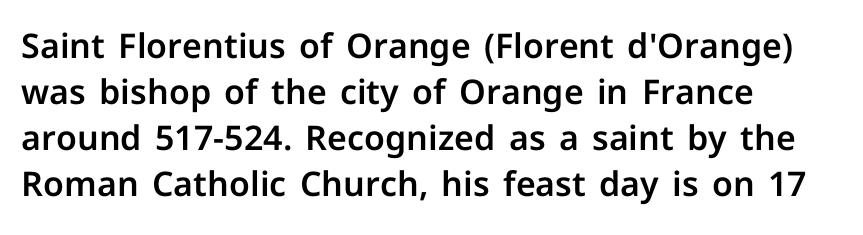
The space between consecutive lines is moderate. What kind of face is this? One without serifs — a sans. Every stem runs plumb, perpendicular to the baseline. Layout note: lines flush left. You could not count columns in this text — the font is proportionally spaced.
